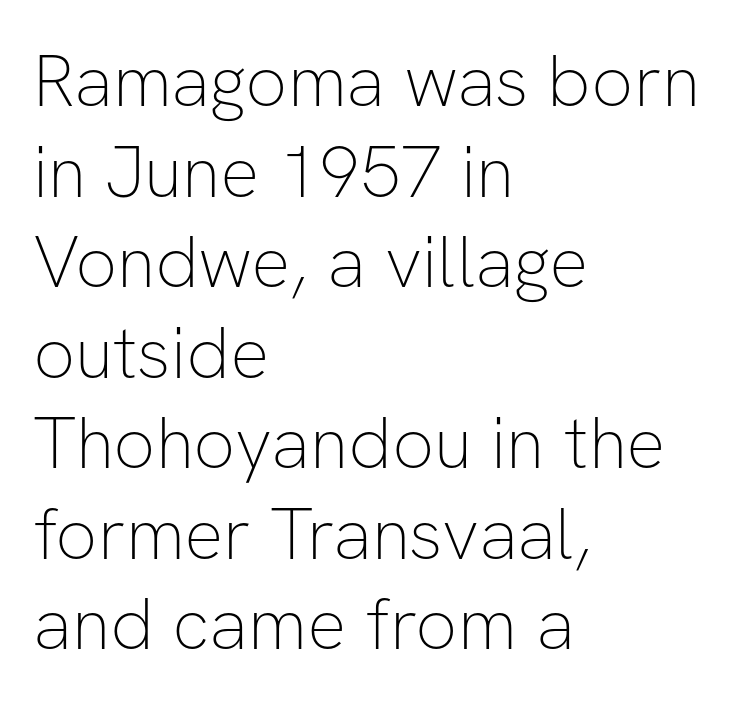
One-word summary of the alignment: left. The passage shown has conventional tracking throughout. Varying glyph widths throughout — classic text-font behaviour. The glyphs in this specimen are sans serif. Do the letters lean? They stand straight.
